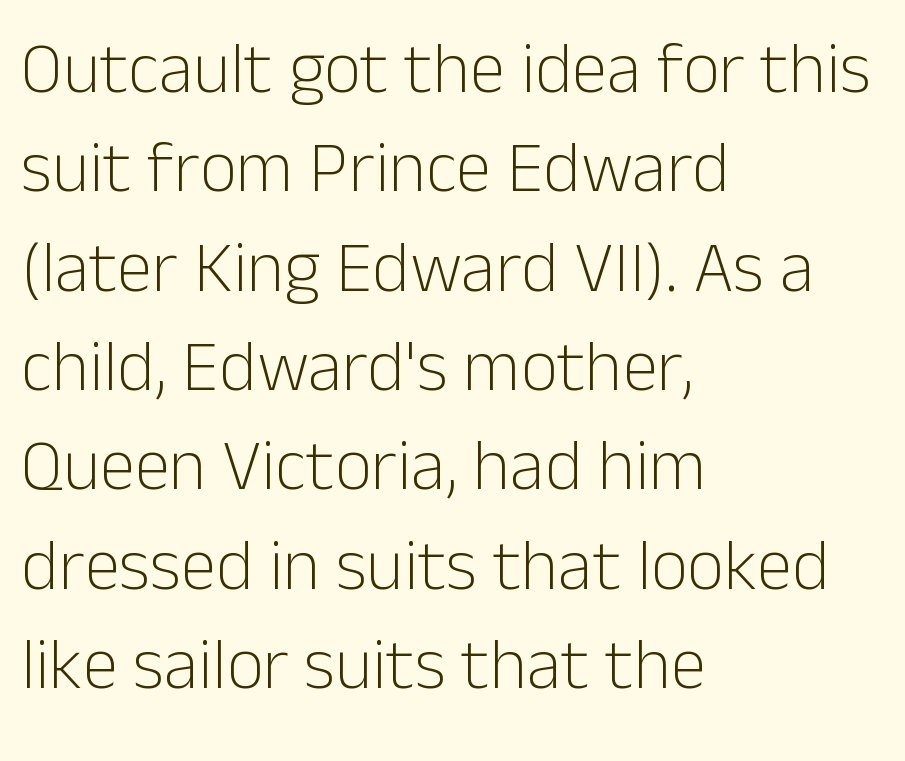
Spacing between characters is what you'd get straight out of the box. Check the space under the baseline: it is left empty. Is there any slant? The stems are plumb. Character widths vary here, with narrow letters taking less room than wide ones. The text block is weighted toward the left margin, trailing off unevenly rightward.
